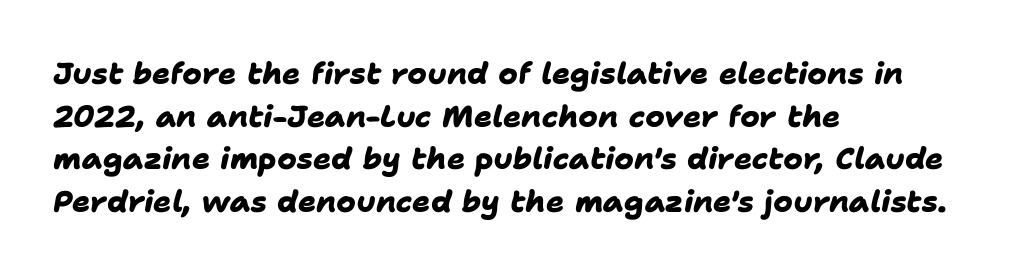
Q: Is the text bold? A: Yes.
Q: Is the typeface a serif or a sans-serif typeface? A: Sans-serif.
Q: Is the text underlined? A: No.
Q: How is the paragraph aligned? A: Left-aligned.
Q: Is the spacing between letters normal or unusually wide? A: Normal.
Q: Is the spacing between lines tight, normal or loose? A: Normal.
Q: Width (condensed, normal, or wide)? A: Normal.
Q: Stroke contrast? A: Low.
Q: x-height? A: Medium.
Q: Monospaced? A: No.
